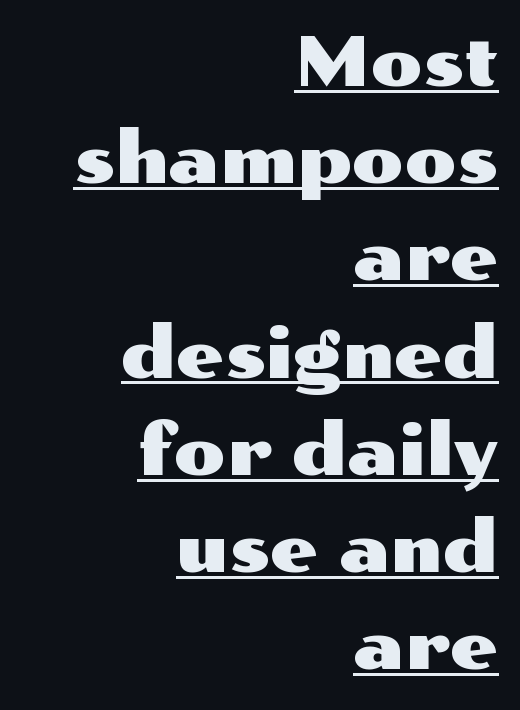
{"serif": "no", "italic": "no", "width": "wide", "stroke_contrast": "medium", "x_height": "medium", "monospaced": "no", "underline": "yes", "align": "right", "line_spacing": "normal", "line_spacing_ratio": 1.43, "letter_spacing": "normal", "letter_spacing_em": 0.0, "glyph_px": 68}
